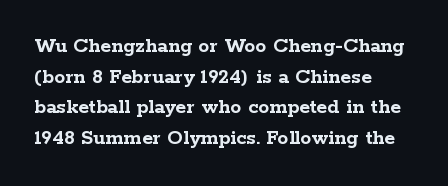
{"italic": "no", "bold": "yes", "underline": "no", "align": "left", "line_spacing": "normal", "line_spacing_ratio": 1.39, "letter_spacing": "normal", "letter_spacing_em": 0.0, "glyph_px": 22}
